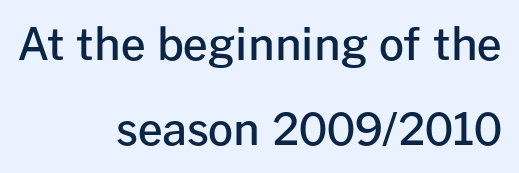
The face used here is rendered with its standard letterfit. The rendering anchors every line to the right-hand side. Check where the strokes stop: nothing finishes them off — pure sans. Airy leading. Do the characters align in a grid? No, the font is proportional. The rendering uses a semibold face; strokes are thickened but not to full bold.
